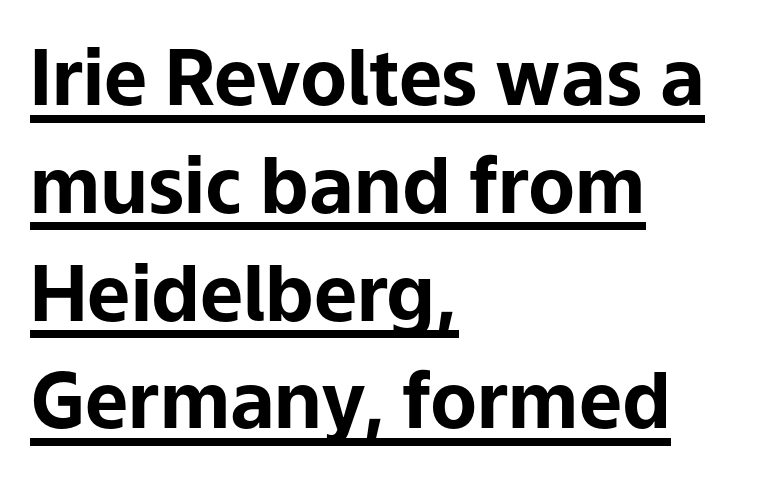
{"serif": "no", "italic": "no", "bold": "yes", "weight": "bold", "width": "normal", "stroke_contrast": "low", "x_height": "medium", "monospaced": "no", "underline": "yes", "align": "left", "line_spacing": "normal", "line_spacing_ratio": 1.4, "letter_spacing": "normal", "letter_spacing_em": 0.0, "glyph_px": 77}
